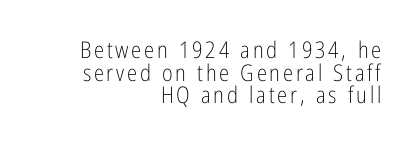
The image shows 23 px text type, upright; set right-aligned, tight line spacing (0.98x), not underlined.
